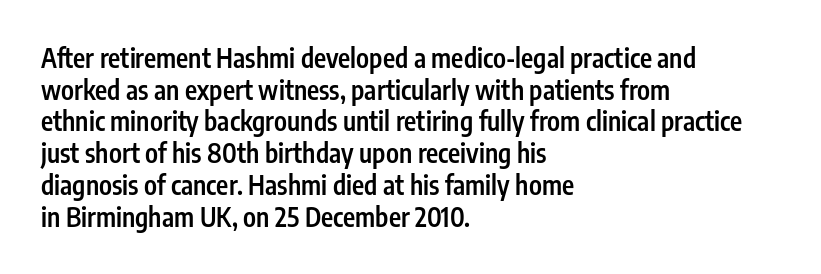
Q: Is the text bold? A: Semi-bold.
Q: Is the text italic (slanted)? A: No, it is upright.
Q: Is the text underlined? A: No.
Q: How is the paragraph aligned? A: Left-aligned.
Q: Is the spacing between letters normal or unusually wide? A: Normal.
